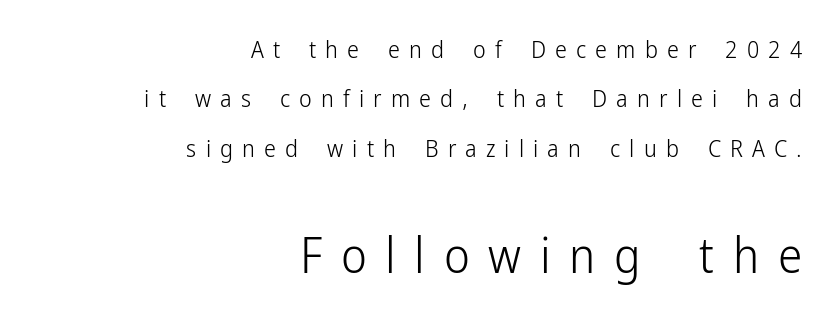
The image shows 49 px light, condensed sans-serif type, upright; set right-aligned, loose line spacing (2.06x), unusually wide letter spacing (+0.38 em), not underlined; the second (bottom) block is 2.04x larger; low stroke contrast and a medium x-height.
